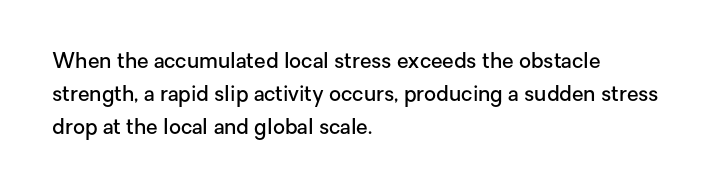
{"italic": "no", "bold": "semi", "underline": "no", "align": "left", "line_spacing": "normal", "line_spacing_ratio": 1.58, "letter_spacing": "normal", "letter_spacing_em": 0.0, "glyph_px": 21}
